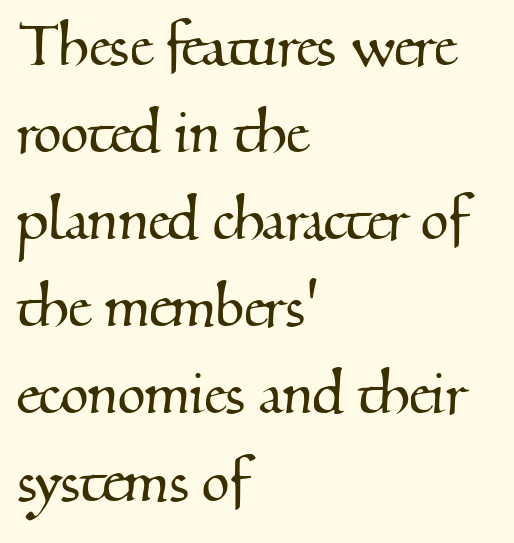
{"serif": "yes", "width": "normal", "stroke_contrast": "medium", "x_height": "small", "monospaced": "no", "underline": "no", "align": "left", "line_spacing_ratio": 1.21, "letter_spacing": "normal", "letter_spacing_em": 0.0, "glyph_px": 72}
